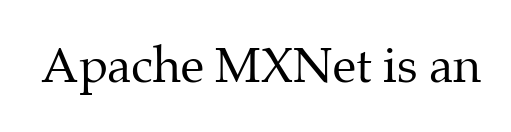
Check the space under the baseline: it is left empty. Do the letters lean? They stand straight. This sample uses plain, unmodified letter spacing. The type family on display is of the serif kind.
